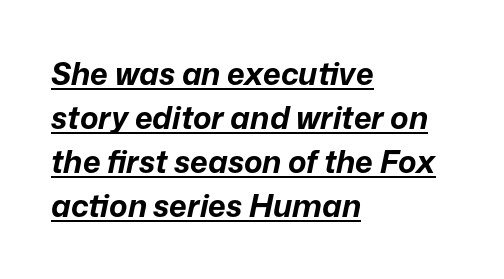
Q: Is the text bold? A: Yes.
Q: Is the text italic (slanted)? A: Yes, it leans right by about 12 degrees.
Q: Is the text underlined? A: Yes.
Q: How is the paragraph aligned? A: Left-aligned.
Q: Is the spacing between letters normal or unusually wide? A: Normal.
Q: Is the spacing between lines tight, normal or loose? A: Normal.
Q: Width (condensed, normal, or wide)? A: Normal.
Q: Stroke contrast? A: Low.
Q: x-height? A: Medium.
Q: Monospaced? A: No.
